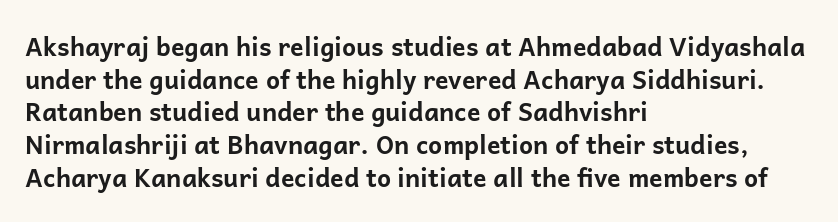
{"italic": "no", "bold": "yes", "underline": "no", "align": "left", "line_spacing": "normal", "line_spacing_ratio": 1.31, "letter_spacing": "normal", "letter_spacing_em": 0.0, "glyph_px": 25}
